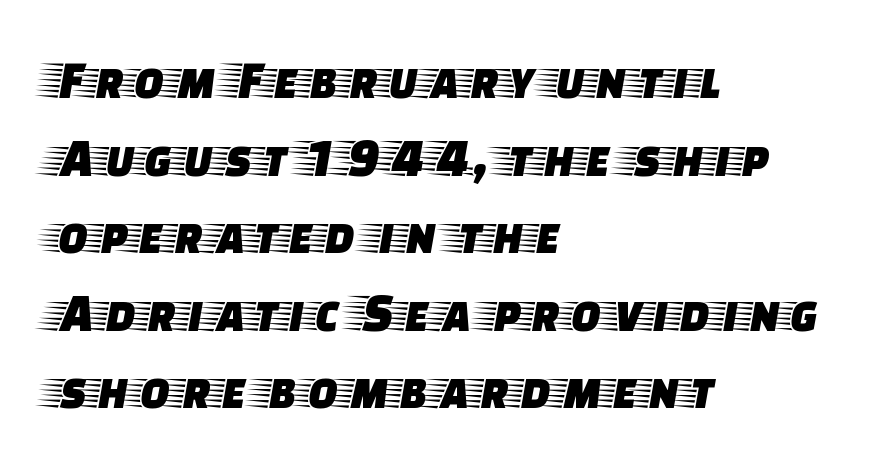
{"serif": "yes", "width": "wide", "stroke_contrast": "low", "x_height": "large", "monospaced": "no", "underline": "no", "align": "left", "line_spacing": "normal", "line_spacing_ratio": 1.41, "letter_spacing": "normal", "letter_spacing_em": 0.0, "glyph_px": 55}
